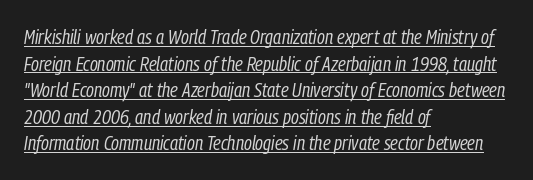
Q: Is the text bold? A: No.
Q: Is the text italic (slanted)? A: Yes, it leans right by about 9 degrees.
Q: Is the text underlined? A: Yes.
Q: How is the paragraph aligned? A: Left-aligned.
Q: Is the spacing between letters normal or unusually wide? A: Normal.
Q: Is the spacing between lines tight, normal or loose? A: Normal.
